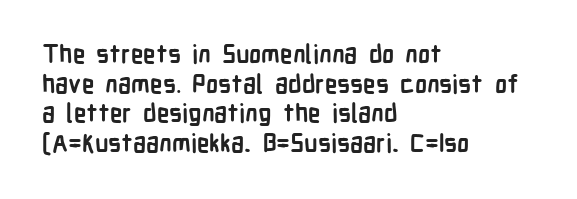
Q: Is the text bold? A: Yes.
Q: Is the text italic (slanted)? A: No, it is upright.
Q: Is the text underlined? A: No.
Q: How is the paragraph aligned? A: Left-aligned.
Q: Is the spacing between letters normal or unusually wide? A: Normal.
